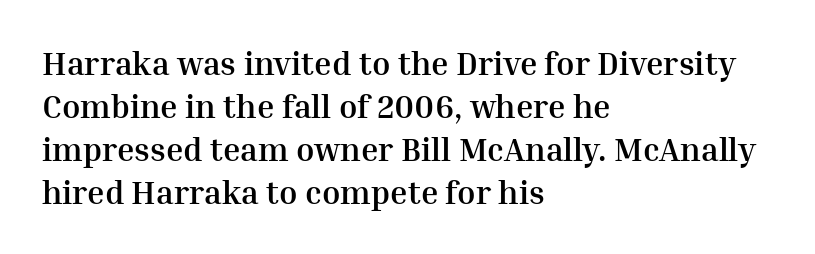
Q: Is the text bold? A: Yes.
Q: Is the text italic (slanted)? A: No, it is upright.
Q: Is the typeface a serif or a sans-serif typeface? A: Serif.
Q: Is the text underlined? A: No.
Q: How is the paragraph aligned? A: Left-aligned.
Q: Is the spacing between letters normal or unusually wide? A: Normal.
Q: Is the spacing between lines tight, normal or loose? A: Normal.
Q: Width (condensed, normal, or wide)? A: Normal.
Q: Stroke contrast? A: Medium.
Q: x-height? A: Medium.
Q: Monospaced? A: No.
